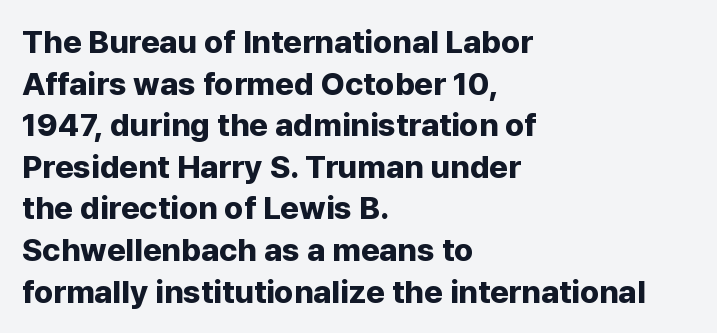
The image shows 32 px bold sans-serif type, upright; set left-aligned, normal line spacing (1.3x), normal letter spacing, not underlined; low stroke contrast and a medium x-height.
